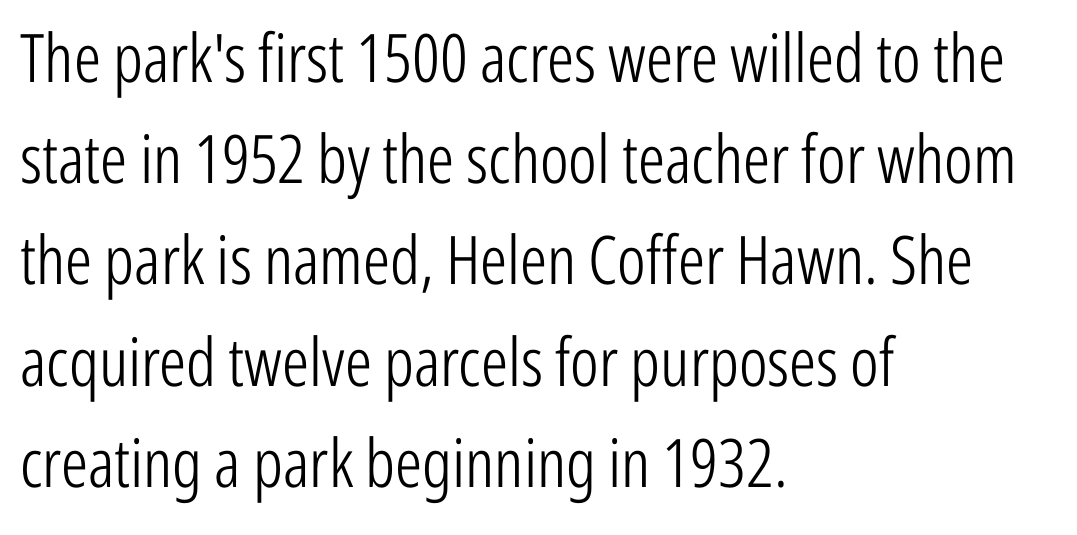
{"serif": "no", "italic": "no", "bold": "no", "weight": "light", "width": "condensed", "stroke_contrast": "low", "x_height": "medium", "monospaced": "no", "underline": "no", "align": "left", "line_spacing": "normal", "line_spacing_ratio": 1.51, "letter_spacing": "normal", "letter_spacing_em": 0.0, "glyph_px": 67}
